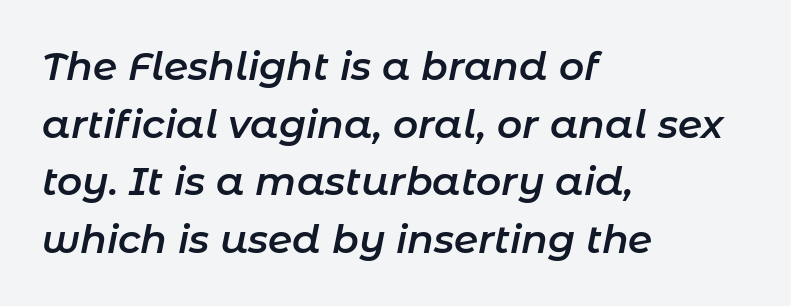
Q: Is the text bold? A: Semi-bold.
Q: Is the text italic (slanted)? A: Yes, it leans right by about 11 degrees.
Q: Is the text underlined? A: No.
Q: How is the paragraph aligned? A: Left-aligned.
Q: Is the spacing between letters normal or unusually wide? A: Normal.
Q: Is the spacing between lines tight, normal or loose? A: Normal.
Q: Width (condensed, normal, or wide)? A: Normal.
Q: Stroke contrast? A: Low.
Q: x-height? A: Medium.
Q: Monospaced? A: No.
